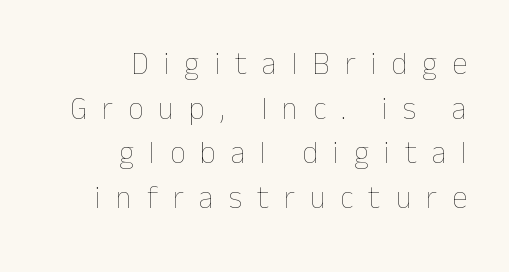
Vertical strokes here are truly vertical. Stem width sits at or under what a default text font uses. Only glyphs here, with clear space below each row. Short and long lines alike share a common ending point at right. The letters advance in unequal steps, a hallmark of proportional type. Compared with typical paragraphs, the rows here are spaced about the same.
